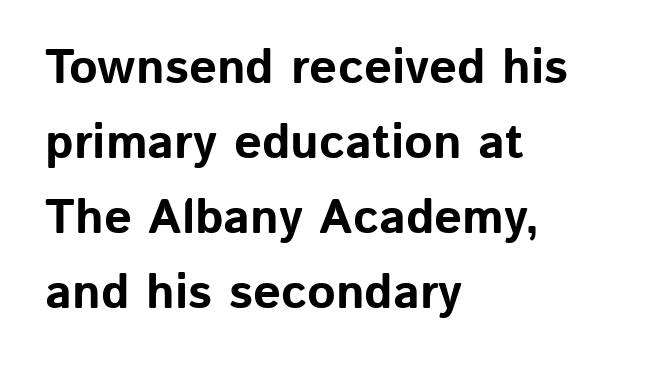
Q: Is the text bold? A: Yes.
Q: Is the text italic (slanted)? A: No, it is upright.
Q: Is the typeface a serif or a sans-serif typeface? A: Sans-serif.
Q: Is the text underlined? A: No.
Q: How is the paragraph aligned? A: Left-aligned.
Q: Is the spacing between letters normal or unusually wide? A: Normal.
Q: Is the spacing between lines tight, normal or loose? A: Normal.
Q: Width (condensed, normal, or wide)? A: Normal.
Q: Stroke contrast? A: Low.
Q: x-height? A: Medium.
Q: Monospaced? A: No.
